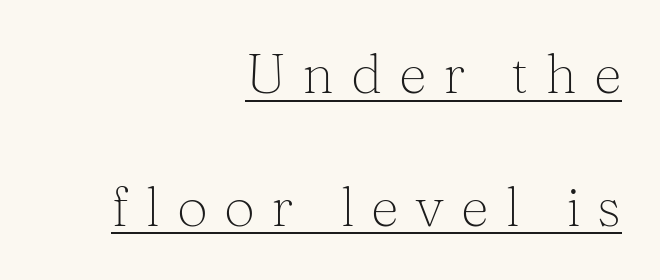
Q: Is the text bold? A: No.
Q: Is the text italic (slanted)? A: No, it is upright.
Q: Is the typeface a serif or a sans-serif typeface? A: Serif.
Q: Is the text underlined? A: Yes.
Q: How is the paragraph aligned? A: Right-aligned.
Q: Is the spacing between letters normal or unusually wide? A: Unusually wide.
Q: Is the spacing between lines tight, normal or loose? A: Loose.
Q: Width (condensed, normal, or wide)? A: Normal.
Q: Stroke contrast? A: Medium.
Q: x-height? A: Medium.
Q: Monospaced? A: No.
